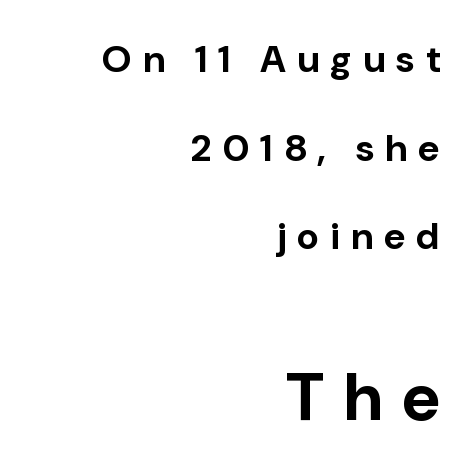
The image shows 67 px bold sans-serif type, upright; set right-aligned, loose line spacing (2.33x), unusually wide letter spacing (+0.29 em), not underlined; the second (bottom) block is 1.76x larger; low stroke contrast and a medium x-height.
